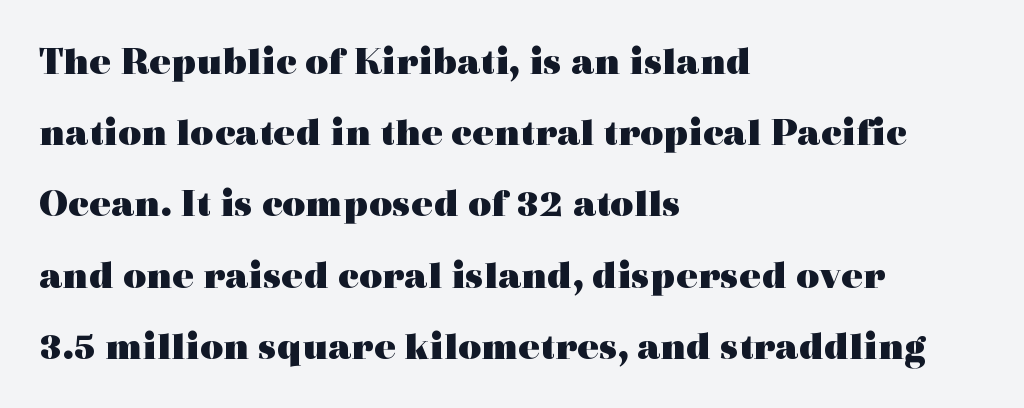
{"serif": "yes", "italic": "no", "bold": "yes", "weight": "heavy", "width": "wide", "x_height": "medium", "monospaced": "no", "underline": "no", "align": "left", "line_spacing_ratio": 1.78, "letter_spacing": "normal", "letter_spacing_em": 0.0, "glyph_px": 40}
